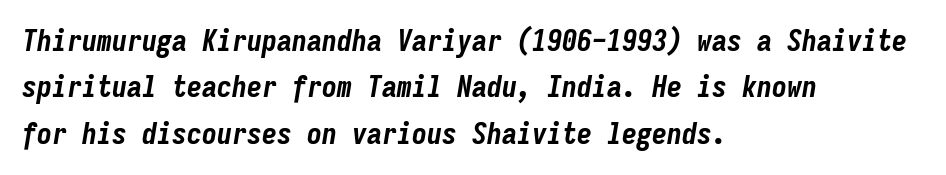
Q: Is the text bold? A: Yes.
Q: Is the text italic (slanted)? A: Yes, it leans right by about 9 degrees.
Q: Is the text underlined? A: No.
Q: How is the paragraph aligned? A: Left-aligned.
Q: Is the spacing between letters normal or unusually wide? A: Normal.
Q: Is the spacing between lines tight, normal or loose? A: Normal.
Q: Width (condensed, normal, or wide)? A: Condensed.
Q: Stroke contrast? A: Low.
Q: x-height? A: Medium.
Q: Monospaced? A: Yes.
